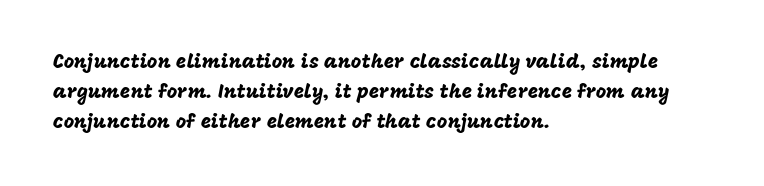
{"underline": "no", "align": "left", "line_spacing": "normal", "line_spacing_ratio": 1.5, "letter_spacing": "normal", "letter_spacing_em": 0.0, "glyph_px": 20}
